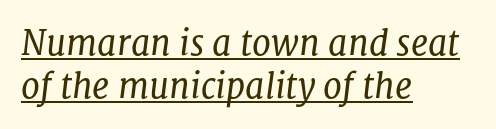
{"serif": "yes", "italic": "yes", "lean": "right", "slant_degrees": 8, "bold": "no", "weight": "regular", "width": "normal", "stroke_contrast": "low", "x_height": "medium", "monospaced": "no", "underline": "yes", "align": "left", "line_spacing": "normal", "line_spacing_ratio": 1.26, "letter_spacing": "normal", "letter_spacing_em": 0.0, "glyph_px": 34}
